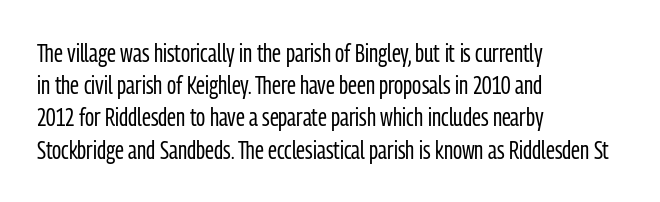
These lines keep a tight, regular rhythm from letter to letter. This sample is left-justified, so line endings fall wherever the words run out. The space between consecutive lines is moderate. Do the letters lean? They stand straight. The passage shown is not underscored anywhere. Stems and bowls with no extra thickness — not bold.
